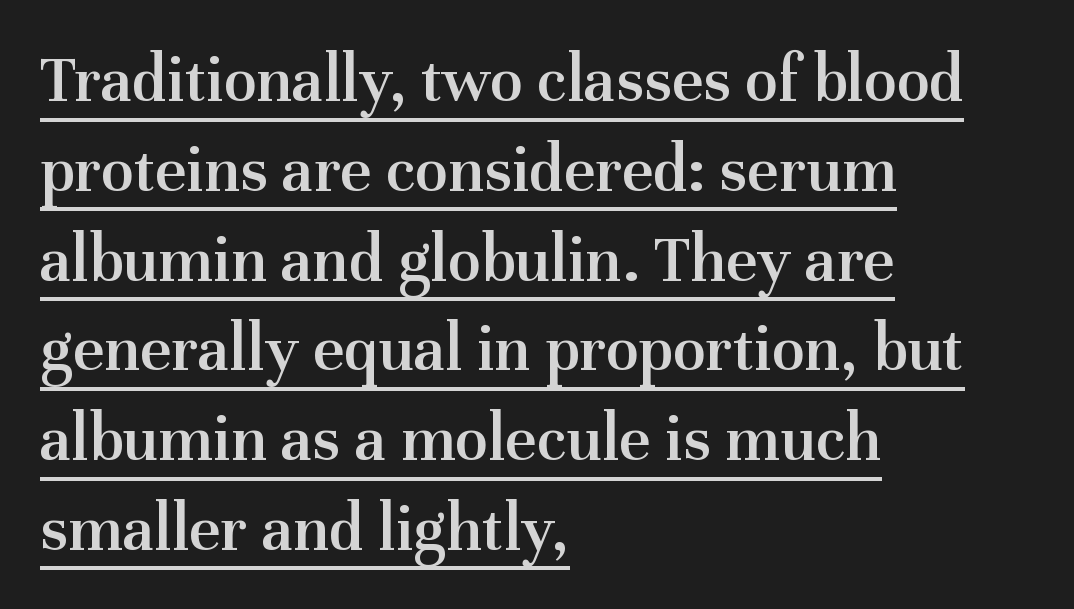
Q: Is the text bold? A: Semi-bold.
Q: Is the text italic (slanted)? A: No, it is upright.
Q: Is the typeface a serif or a sans-serif typeface? A: Serif.
Q: Is the text underlined? A: Yes.
Q: How is the paragraph aligned? A: Left-aligned.
Q: Is the spacing between letters normal or unusually wide? A: Normal.
Q: Is the spacing between lines tight, normal or loose? A: Normal.
Q: Width (condensed, normal, or wide)? A: Normal.
Q: Stroke contrast? A: Medium.
Q: x-height? A: Medium.
Q: Monospaced? A: No.
